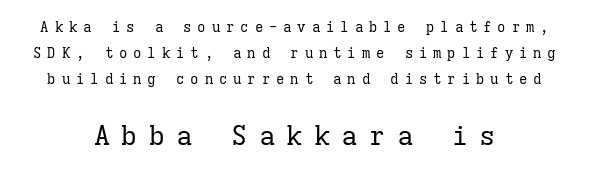
Which margin do the lines hug? Neither — every line sits in the middle. Weight: regular or lighter. The string is rendered with underlining switched off. Size hierarchy here favors the trailing block over the leading one.
